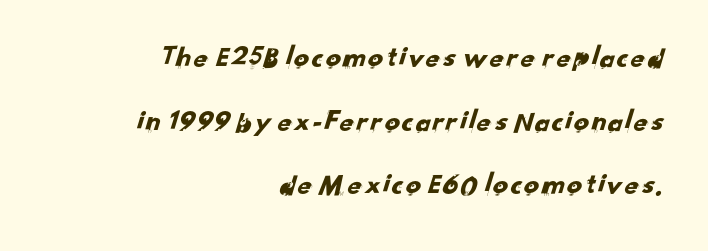
{"serif": "no", "width": "normal", "stroke_contrast": "low", "x_height": "small", "monospaced": "no", "underline": "no", "align": "right", "line_spacing": "loose", "line_spacing_ratio": 2.12, "letter_spacing": "normal", "letter_spacing_em": 0.0, "glyph_px": 30}
